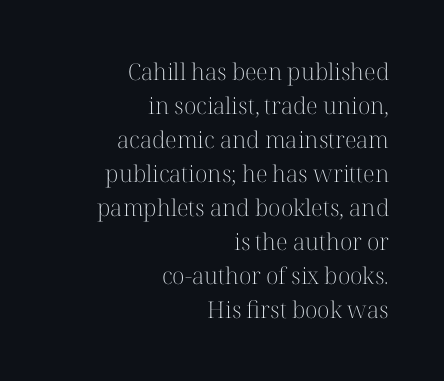
{"italic": "no", "bold": "no", "underline": "no", "align": "right", "line_spacing": "normal", "line_spacing_ratio": 1.48, "letter_spacing": "normal", "letter_spacing_em": 0.0, "glyph_px": 23}
